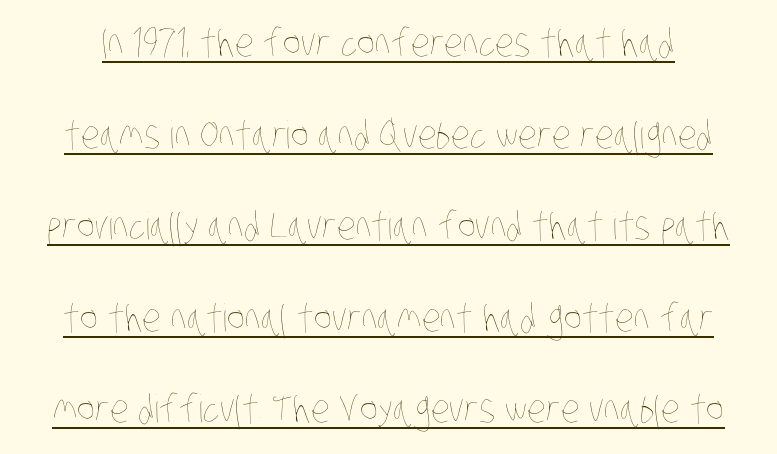
The image shows 38 px thin, condensed type; set loose line spacing (2.41x), normal letter spacing, underlined; low stroke contrast and a large x-height.
